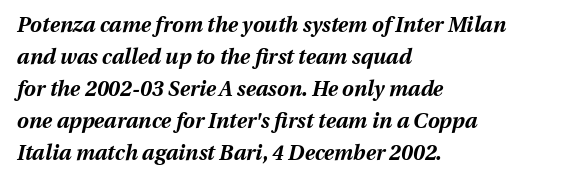
The passage shown is emphatically bold. Slant detected: the letters are inclined. Each new line begins a customary step beneath the previous one. Rule under the text: the space is simply empty. Default kerning and tracking; the words read as compact shapes.
